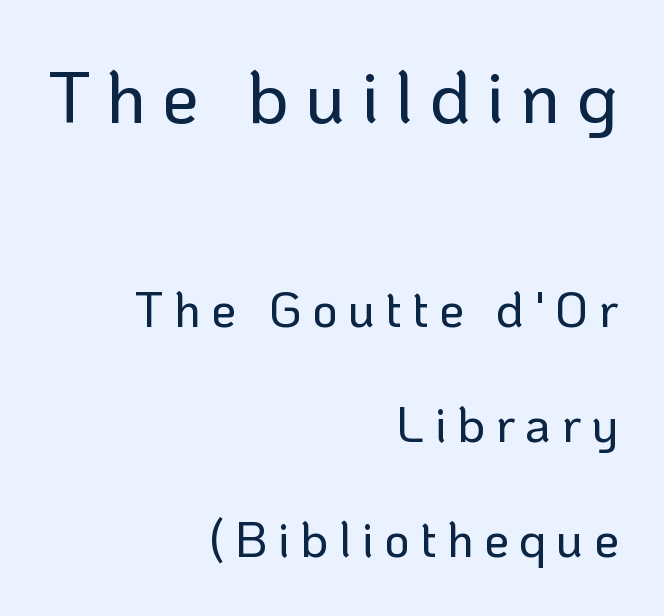
Notice the wide empty band between every row — that's loose leading. In this sample the first text group is rendered at the bigger scale. Unlike italic type, these characters show no tilt at all. The passage shown has open, widely tracked lettering throughout.
